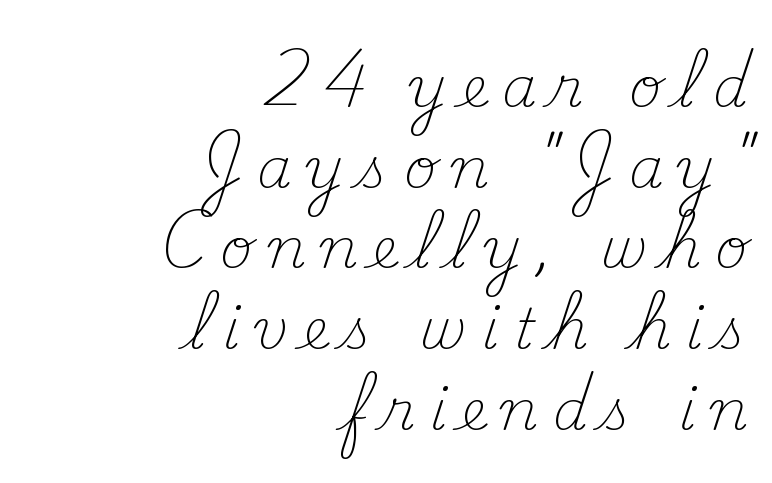
Horizontal alignment here is rightward, an uncommon choice for prose. Reading down the column, the eye jumps a familiar distance to each next line. How are the letters spaced? Widely, with obvious added tracking. Do the characters align in a grid? No, the font is proportional. Small tapered or slab feet sit at the stroke ends, so this counts as serif.
